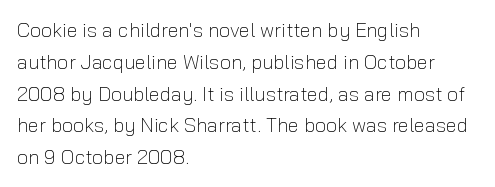
This is not heavy type; no bold has been used. Tracking here is standard; glyphs follow each other at the usual distance. Horizontal bands of white between lines are of average thickness. Underlining? Definitely not there. A student would call this left alignment; a typographer would say flush left, rag right.
